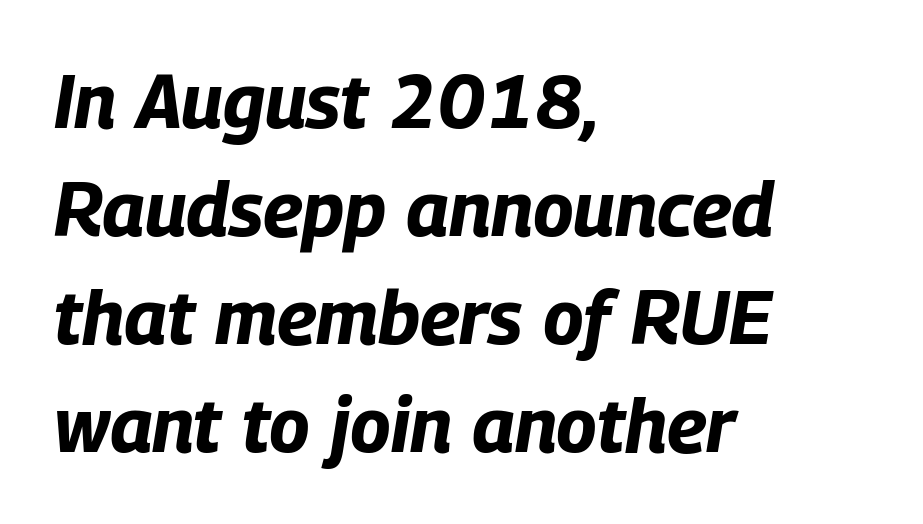
Q: Is the text bold? A: Yes.
Q: Is the text italic (slanted)? A: Yes, it leans right by about 9 degrees.
Q: Is the text underlined? A: No.
Q: How is the paragraph aligned? A: Left-aligned.
Q: Is the spacing between letters normal or unusually wide? A: Normal.
Q: Is the spacing between lines tight, normal or loose? A: Normal.
Q: Width (condensed, normal, or wide)? A: Condensed.
Q: Stroke contrast? A: Low.
Q: x-height? A: Large.
Q: Monospaced? A: No.
